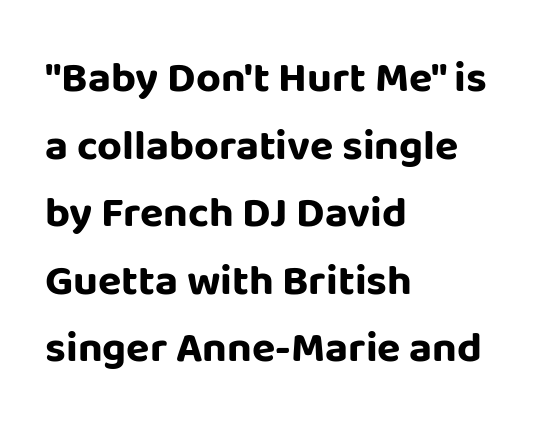
Q: Is the text bold? A: Yes.
Q: Is the text italic (slanted)? A: No, it is upright.
Q: Is the typeface a serif or a sans-serif typeface? A: Sans-serif.
Q: Is the text underlined? A: No.
Q: How is the paragraph aligned? A: Left-aligned.
Q: Is the spacing between letters normal or unusually wide? A: Normal.
Q: Is the spacing between lines tight, normal or loose? A: Normal.
Q: Width (condensed, normal, or wide)? A: Normal.
Q: Stroke contrast? A: Low.
Q: x-height? A: Large.
Q: Monospaced? A: No.
